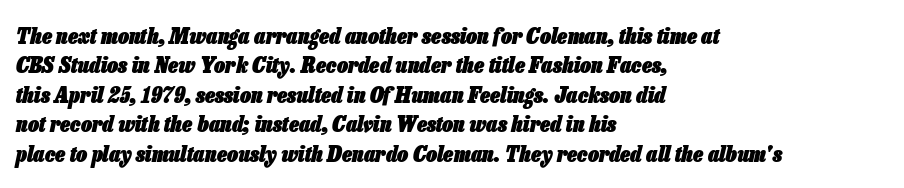
The image shows 22 px bold type, italic (leaning right); set left-aligned, normal line spacing (1.34x), normal letter spacing, not underlined.
